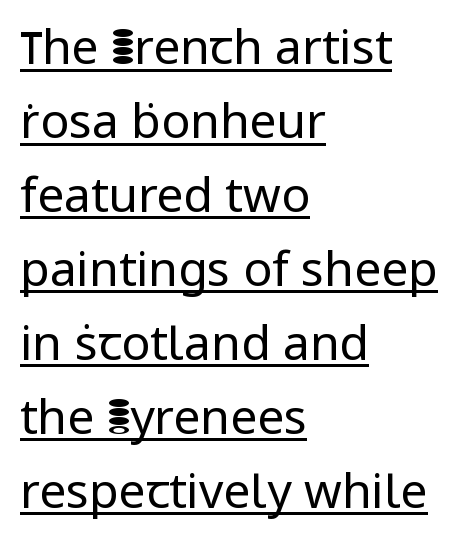
The image shows 48 px regular-weight sans-serif type, upright; set left-aligned, normal line spacing (1.54x), normal letter spacing, underlined; low stroke contrast and a medium x-height.
